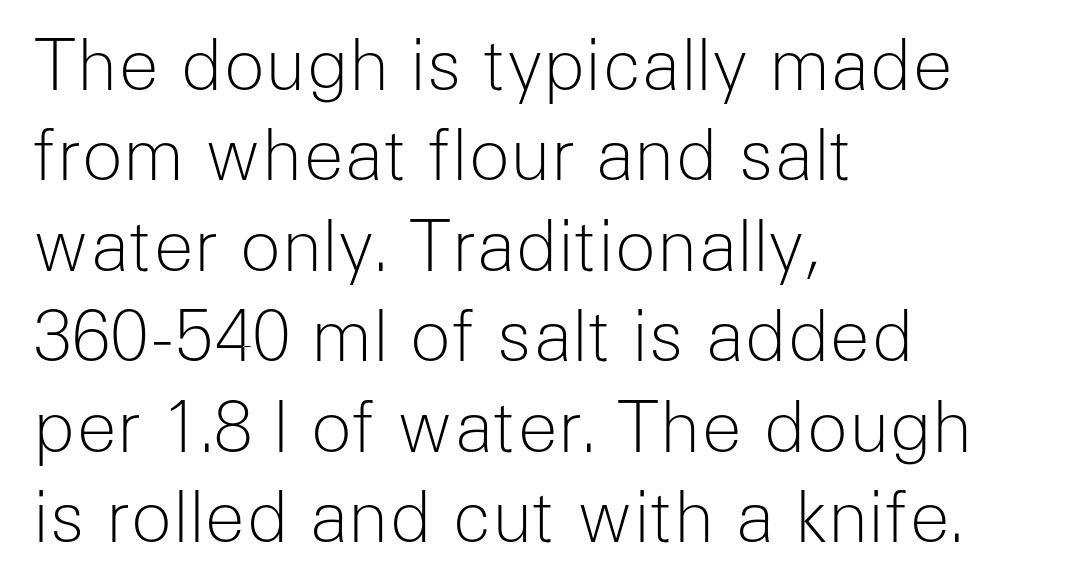
{"serif": "no", "italic": "no", "bold": "no", "weight": "light", "width": "normal", "stroke_contrast": "low", "x_height": "medium", "monospaced": "no", "underline": "no", "align": "left", "line_spacing": "normal", "line_spacing_ratio": 1.31, "letter_spacing": "normal", "letter_spacing_em": 0.0, "glyph_px": 69}
